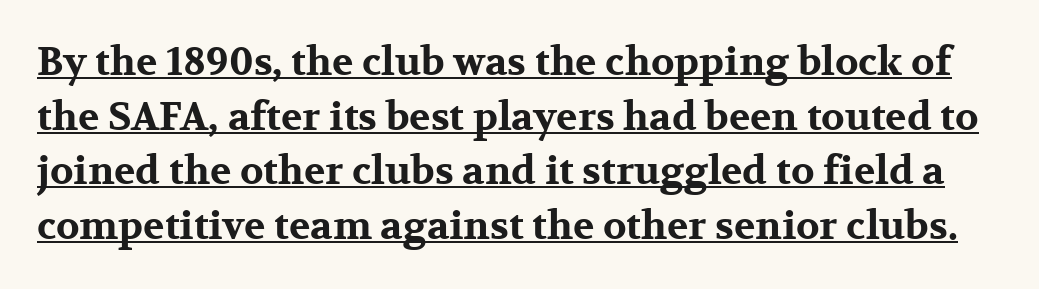
Q: Is the text bold? A: Yes.
Q: Is the text italic (slanted)? A: No, it is upright.
Q: Is the typeface a serif or a sans-serif typeface? A: Serif.
Q: Is the text underlined? A: Yes.
Q: Is the spacing between letters normal or unusually wide? A: Normal.
Q: Is the spacing between lines tight, normal or loose? A: Normal.
Q: Width (condensed, normal, or wide)? A: Wide.
Q: Stroke contrast? A: Medium.
Q: x-height? A: Medium.
Q: Monospaced? A: No.
